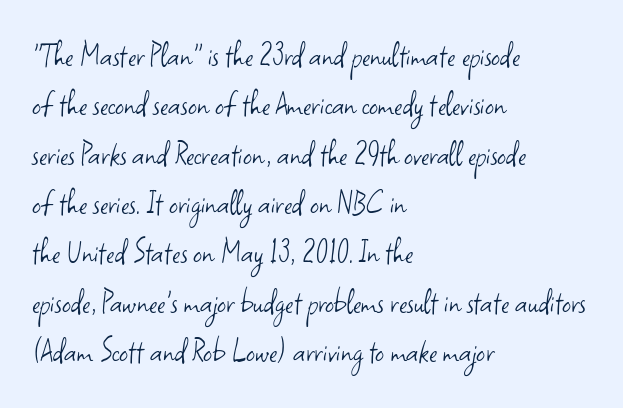
What kind of face is this? One without serifs — a sans. A typesetter would call this zero additional tracking. Evenly set lines give the paragraph a standard silhouette. Lines of text with bare space underneath. Think of a printed novel: that variable character pitch is what you see here.
